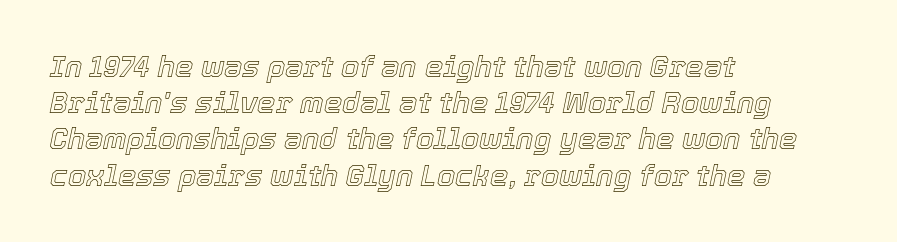
Every row of glyphs begins at an identical x-position on the left. Observe the ordinary spacing: letters are neighbours, not strangers. What's the leading like? Ordinary, nothing unusual. Italic? Definitely — the glyphs are oblique. Decoration check: the copy has no underline. Proportional: the letters do not fall into vertical columns.
